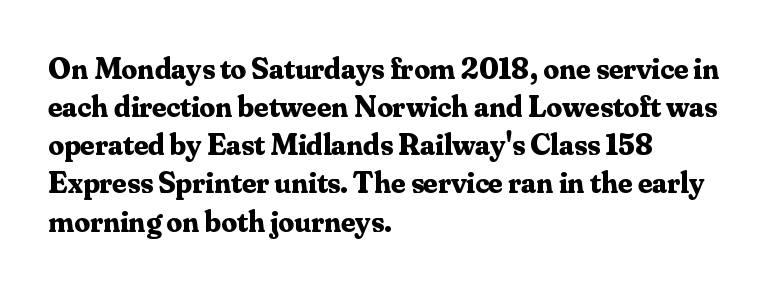
Q: Is the text bold? A: Yes.
Q: Is the text italic (slanted)? A: No, it is upright.
Q: Is the typeface a serif or a sans-serif typeface? A: Serif.
Q: Is the text underlined? A: No.
Q: How is the paragraph aligned? A: Left-aligned.
Q: Is the spacing between letters normal or unusually wide? A: Normal.
Q: Width (condensed, normal, or wide)? A: Normal.
Q: Stroke contrast? A: Medium.
Q: x-height? A: Small.
Q: Monospaced? A: No.
